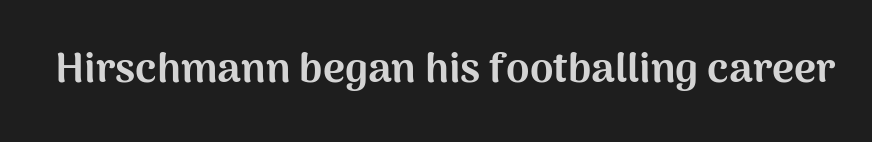
The characters display no serif detailing; their extremities are plain. Italic: no, the glyphs are upright roman. Caption: standard tracking, unaltered. This rendering features lettering with no underline.
